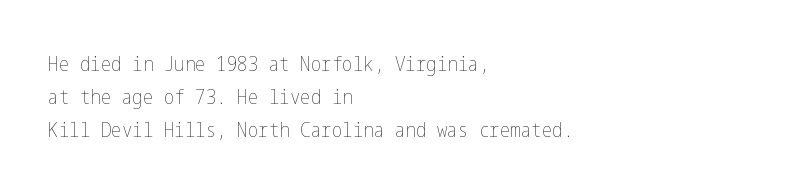
Q: Is the text bold? A: No.
Q: Is the text italic (slanted)? A: No, it is upright.
Q: Is the text underlined? A: No.
Q: How is the paragraph aligned? A: Left-aligned.
Q: Is the spacing between letters normal or unusually wide? A: Normal.
Q: Is the spacing between lines tight, normal or loose? A: Normal.
